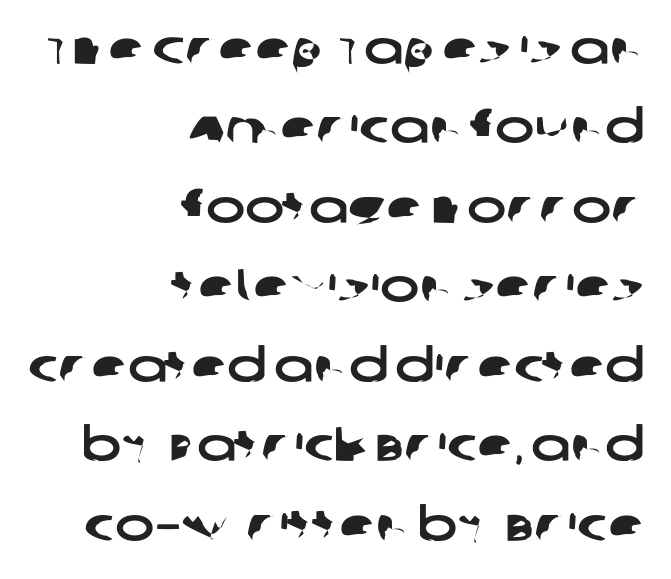
No extra tracking has been applied to these lines. The specimen omits any rule beneath the text block's lines. Proportional: the letters do not fall into vertical columns. If you drew a ruler down the right edge, every line would touch it.
